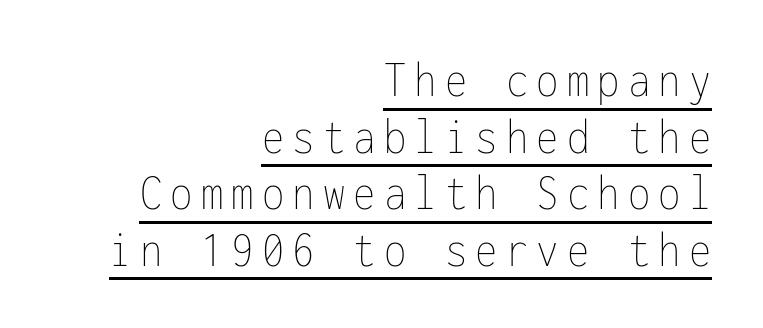
Do the characters align in a grid? Yes, the font is monospaced. Tall strokes in this sample are plumb rather than angled. Which margin do the lines hug? The right one — the left edge is uneven. Interline gaps are noticeably narrow in this sample.
